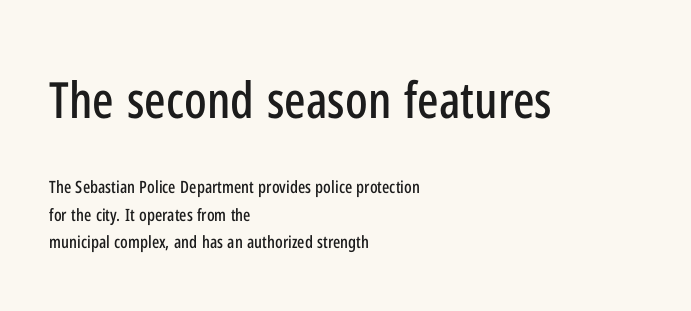
{"serif": "no", "italic": "no", "width": "condensed", "stroke_contrast": "low", "x_height": "medium", "monospaced": "no", "underline": "no", "align": "left", "line_spacing": "normal", "line_spacing_ratio": 1.61, "letter_spacing": "normal", "letter_spacing_em": 0.0, "larger_block": "first", "size_ratio": 2.94, "glyph_px": 50}
